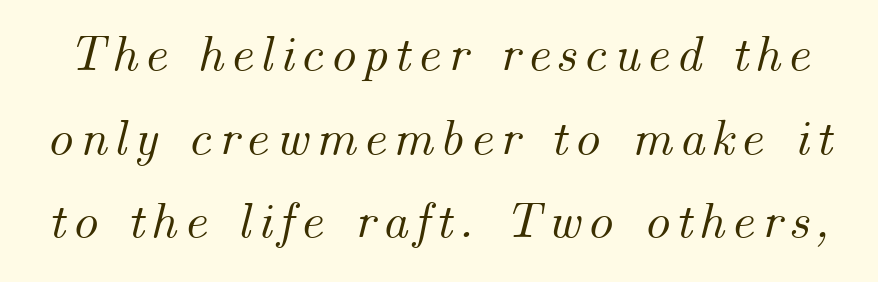
The image shows 51 px text type, italic (leaning right); set normal line spacing (1.64x), not underlined; medium stroke contrast and a small x-height.
